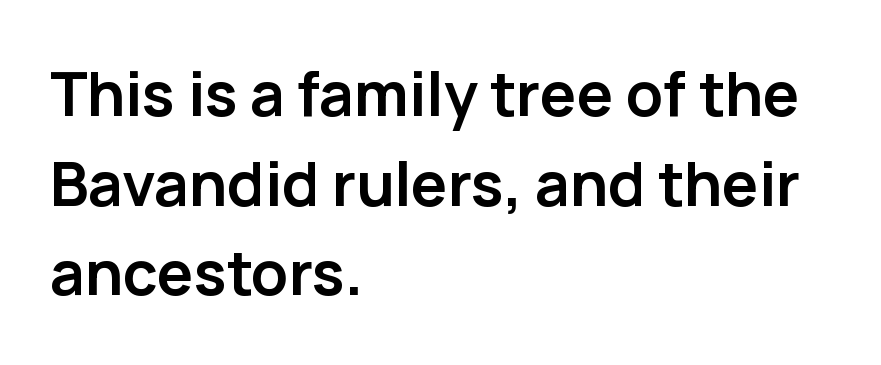
Students, this is bold: see how much ink each stroke carries. The zone under the glyphs is completely vacant. The rendering uses a moderate line-height, typical for paragraphs. Stroke terminals: plain, sans-serif.
